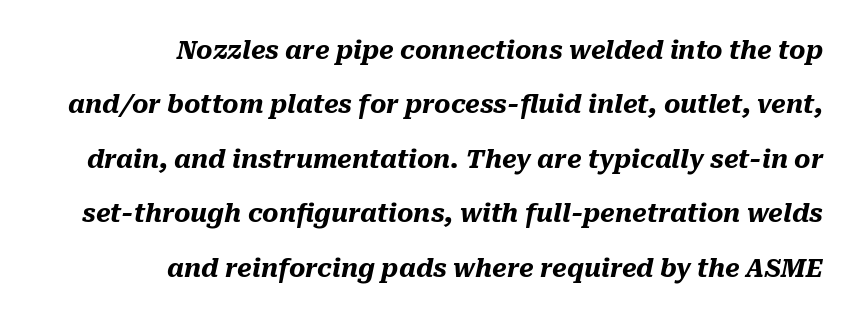
{"italic": "yes", "lean": "right", "slant_degrees": 10, "bold": "yes", "underline": "no", "align": "right", "line_spacing": "loose", "line_spacing_ratio": 2.18, "letter_spacing": "normal", "letter_spacing_em": 0.0, "glyph_px": 25}
